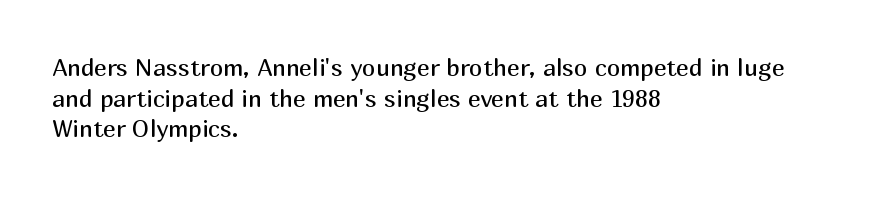
Is the type heavy? It reads as light-to-regular instead. Leftover space on each line is placed entirely after the last word. Characters follow at the spacing the type designer built in. The passage shown stacks its lines at a standard gap.
